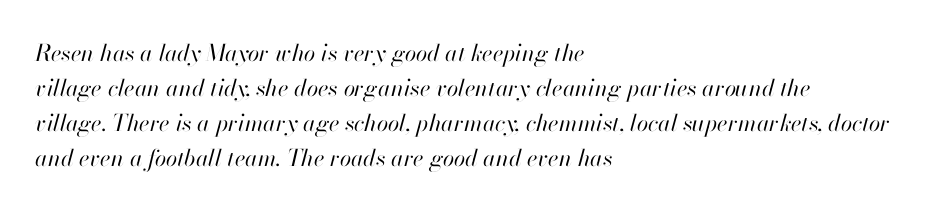
{"italic": "yes", "lean": "right", "slant_degrees": 13, "bold": "no", "underline": "no", "align": "left", "line_spacing": "normal", "line_spacing_ratio": 1.52, "letter_spacing": "normal", "letter_spacing_em": 0.0, "glyph_px": 23}
